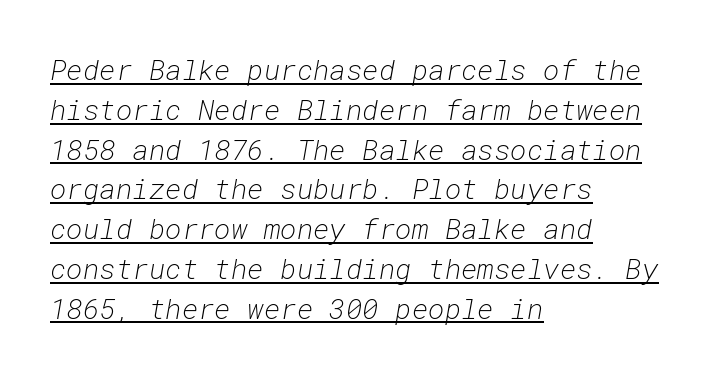
Q: Is the text bold? A: No.
Q: Is the text italic (slanted)? A: Yes, it leans right by about 10 degrees.
Q: Is the text underlined? A: Yes.
Q: How is the paragraph aligned? A: Left-aligned.
Q: Is the spacing between letters normal or unusually wide? A: Normal.
Q: Is the spacing between lines tight, normal or loose? A: Normal.
Q: Width (condensed, normal, or wide)? A: Normal.
Q: Stroke contrast? A: Low.
Q: x-height? A: Medium.
Q: Monospaced? A: Yes.
